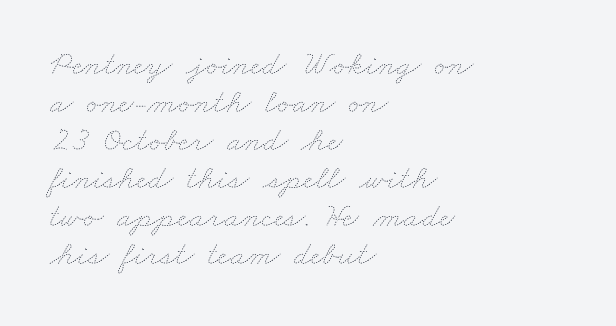
{"bold": "no", "weight": "thin", "width": "wide", "stroke_contrast": "low", "x_height": "small", "monospaced": "no", "underline": "no", "align": "left", "line_spacing": "tight", "line_spacing_ratio": 1.12, "letter_spacing": "normal", "letter_spacing_em": 0.0, "glyph_px": 34}
